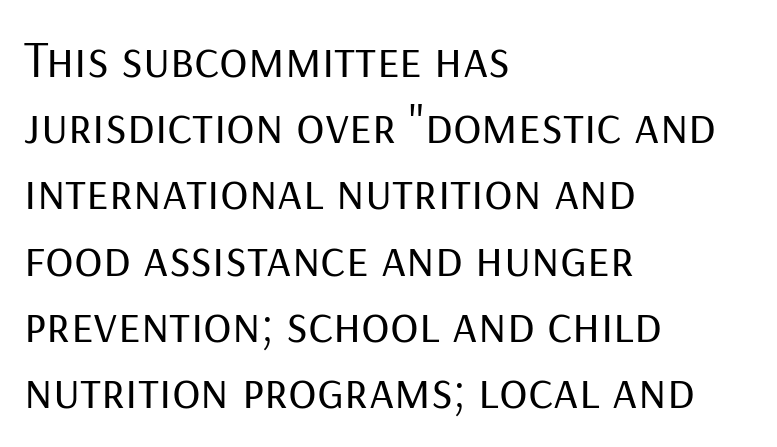
The image shows 53 px regular-weight sans-serif type, upright; set left-aligned, normal line spacing (1.25x), normal letter spacing, not underlined; low stroke contrast and a medium x-height.
